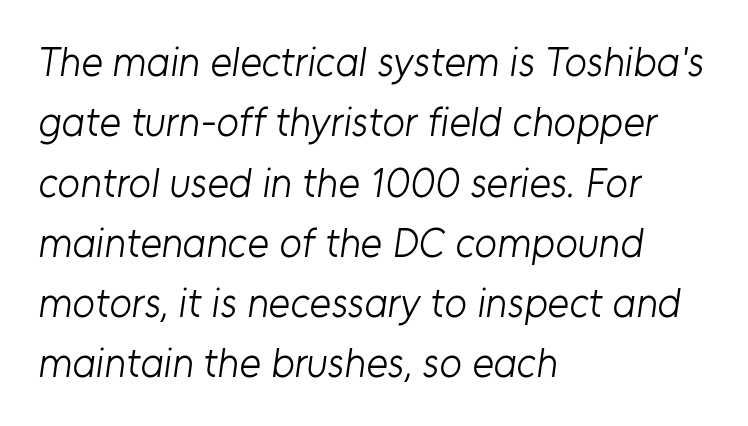
Horizontal bands of white between lines are of average thickness. This sample has the flowing, uneven cadence of proportional lettering. Short note: letters normally spaced. The designer went with a sans here, leaving each stem footless. Weight: regular or lighter. Descender tails drop into unmarked territory.
